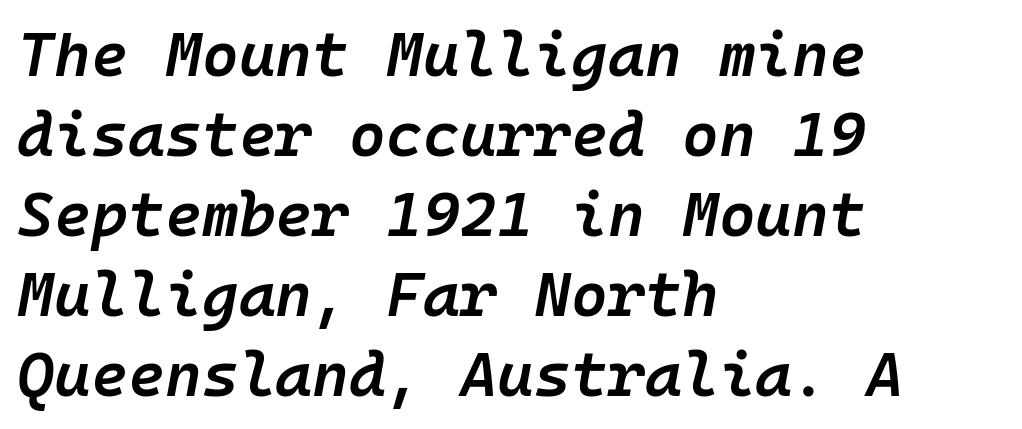
Compared with ordinary roman type, these characters are visibly tilted. Which margin do the lines hug? The left one — the right edge is uneven. Beneath every word, the page is bare. Moderately thickened strokes mark this as semibold type.
